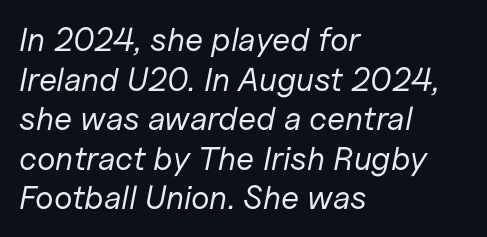
Q: Is the text bold? A: No.
Q: Is the text italic (slanted)? A: Yes, it leans right by about 11 degrees.
Q: Is the text underlined? A: No.
Q: How is the paragraph aligned? A: Left-aligned.
Q: Is the spacing between letters normal or unusually wide? A: Normal.
Q: Width (condensed, normal, or wide)? A: Normal.
Q: Stroke contrast? A: Low.
Q: x-height? A: Medium.
Q: Monospaced? A: No.
